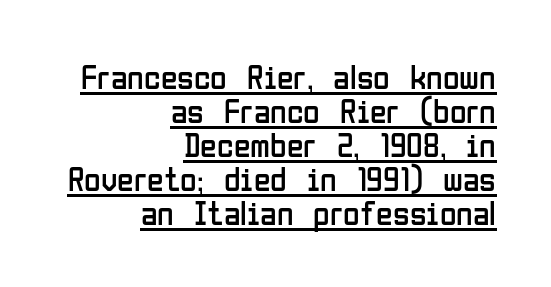
Q: Is the text bold? A: No.
Q: Is the text italic (slanted)? A: No, it is upright.
Q: Is the typeface a serif or a sans-serif typeface? A: Sans-serif.
Q: Is the text underlined? A: Yes.
Q: How is the paragraph aligned? A: Right-aligned.
Q: Is the spacing between letters normal or unusually wide? A: Normal.
Q: Is the spacing between lines tight, normal or loose? A: Tight.
Q: Width (condensed, normal, or wide)? A: Condensed.
Q: Stroke contrast? A: Low.
Q: x-height? A: Medium.
Q: Monospaced? A: No.
